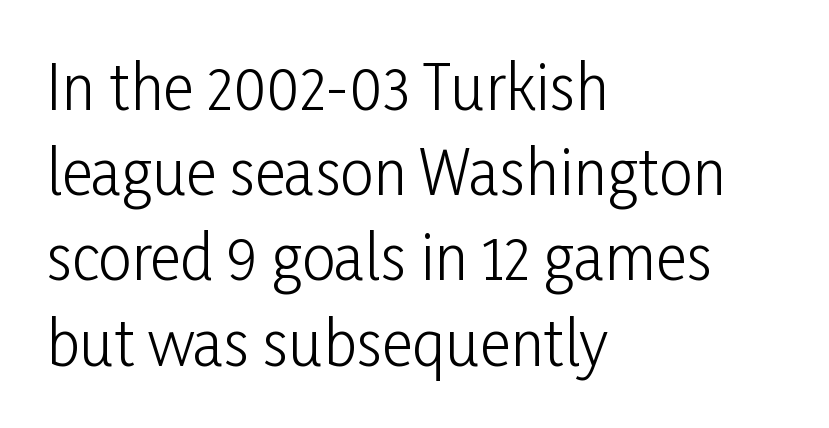
Serif or sans? Sans — the stroke terminals are bare. Weight: not bold — regular or lighter. Character widths vary here, with narrow letters taking less room than wide ones. Reading down the block, your eye returns to a fixed left position each line.
